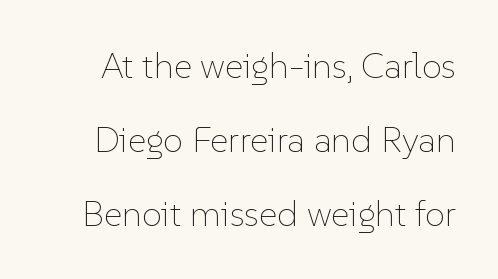
Q: Is the text bold? A: No.
Q: Is the text italic (slanted)? A: No, it is upright.
Q: Is the text underlined? A: No.
Q: Is the spacing between letters normal or unusually wide? A: Normal.
Q: Is the spacing between lines tight, normal or loose? A: Loose.
Q: Width (condensed, normal, or wide)? A: Normal.
Q: Stroke contrast? A: Low.
Q: x-height? A: Medium.
Q: Monospaced? A: No.
